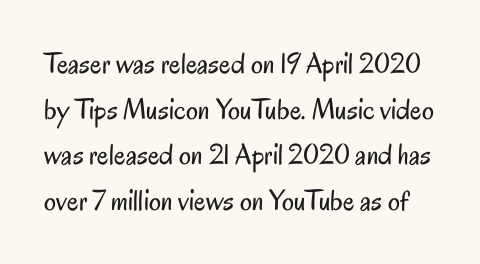
Q: Is the text bold? A: No.
Q: Is the text italic (slanted)? A: No, it is upright.
Q: Is the typeface a serif or a sans-serif typeface? A: Sans-serif.
Q: Is the text underlined? A: No.
Q: Is the spacing between letters normal or unusually wide? A: Normal.
Q: Is the spacing between lines tight, normal or loose? A: Normal.
Q: Width (condensed, normal, or wide)? A: Condensed.
Q: Stroke contrast? A: Low.
Q: x-height? A: Small.
Q: Monospaced? A: No.
